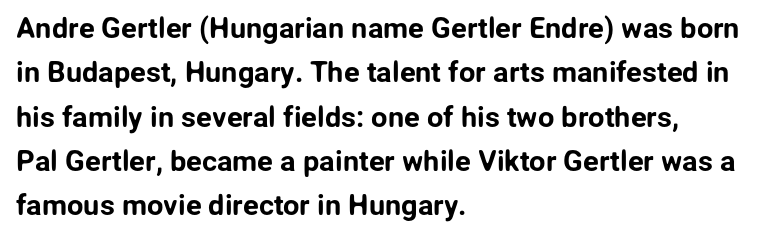
The image shows 29 px sans-serif type, upright; set left-aligned, normal line spacing (1.53x), normal letter spacing, not underlined; low stroke contrast and a medium x-height.
